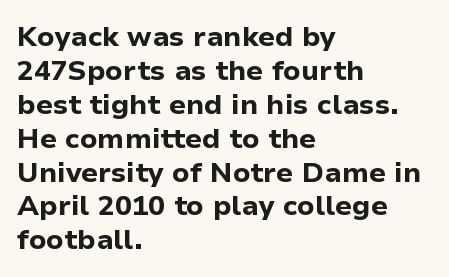
{"serif": "no", "italic": "no", "bold": "yes", "weight": "bold", "width": "normal", "stroke_contrast": "low", "x_height": "medium", "monospaced": "no", "underline": "no", "align": "left", "line_spacing_ratio": 1.21, "letter_spacing": "normal", "letter_spacing_em": 0.0, "glyph_px": 28}
